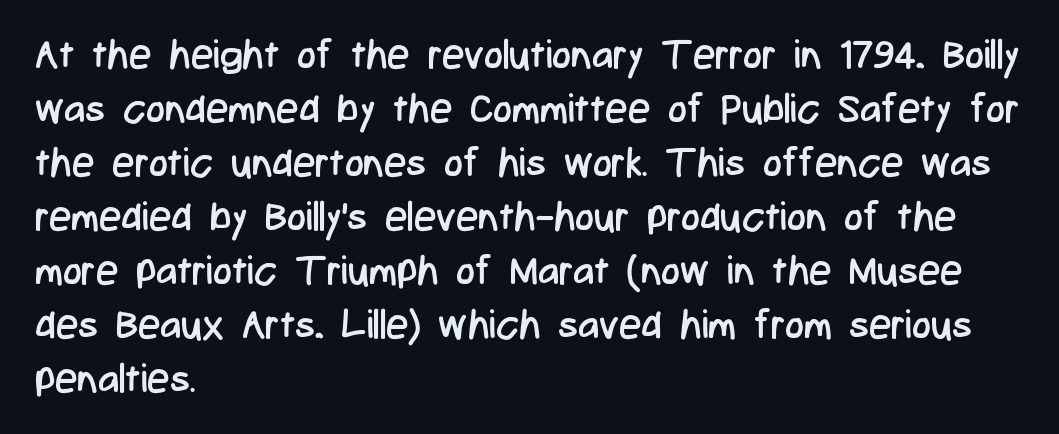
Rule under the text: the space is simply empty. Look at the bottom of the vertical strokes: they stop flat, with no serifs. Standard letterfit; no display-style spreading of the glyphs. It's the straight-up-and-down kind of type. The font is comparable to plain body text, perhaps lighter.
